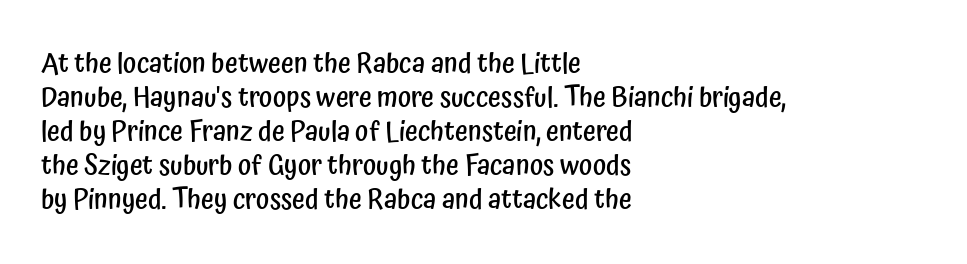
The image shows 28 px semibold, condensed sans-serif type, upright; set left-aligned, line spacing 1.21x, normal letter spacing, not underlined; low stroke contrast and a medium x-height.
